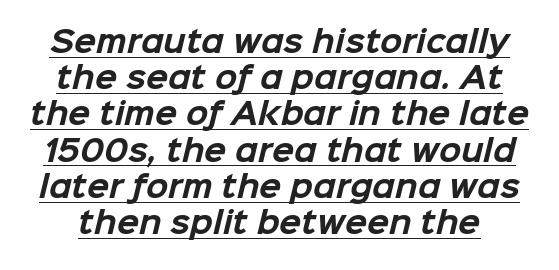
{"serif": "no", "bold": "yes", "weight": "bold", "width": "normal", "stroke_contrast": "low", "x_height": "medium", "monospaced": "no", "underline": "yes", "line_spacing": "normal", "line_spacing_ratio": 1.25, "letter_spacing": "normal", "letter_spacing_em": 0.0, "glyph_px": 29}
